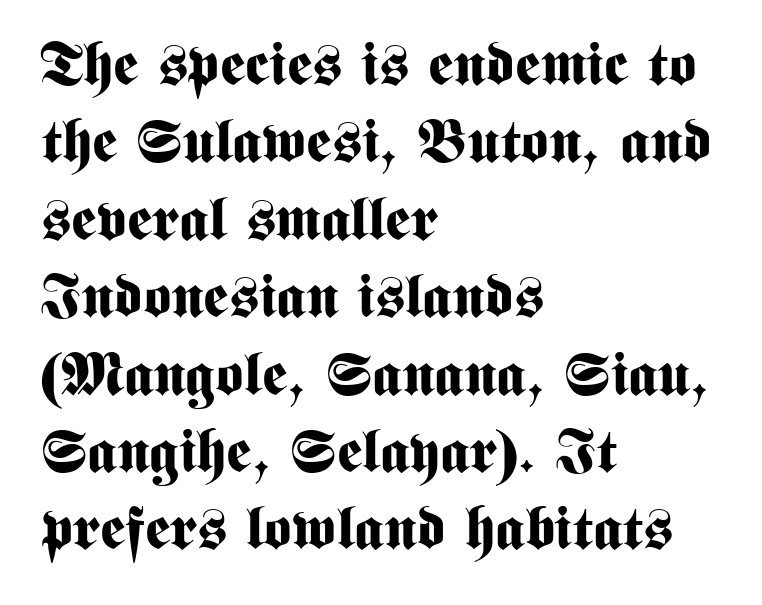
Visually the block forms a straight wall on the left and a jagged coastline on the right. Style check: upright. The space directly below the letters is spotless. Summary of vertical rhythm: regular, with standard interline spacing. Its strokes are broad and dark, the hallmark of bold type. This sample has the flowing, uneven cadence of proportional lettering.
